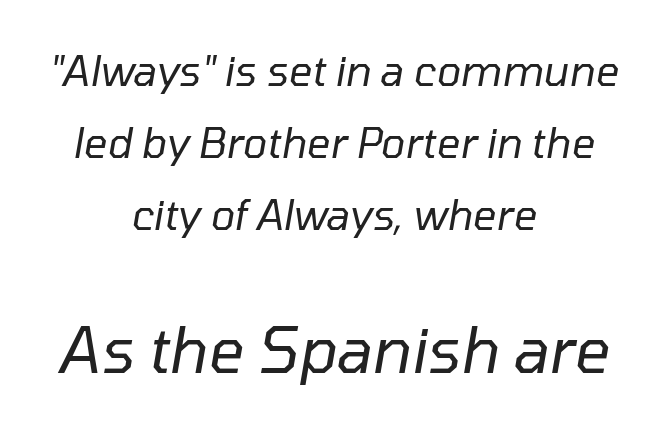
Type without underlining. The second block has been scaled up relative to the first. Compared with a typical body face, this is equally light or lighter still. Observe the ordinary spacing: letters are neighbours, not strangers. Think of a printed novel: that variable character pitch is what you see here.
